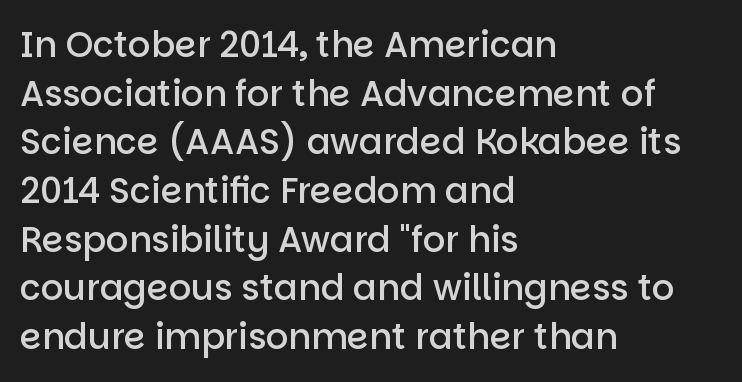
{"serif": "no", "italic": "no", "bold": "semi", "weight": "semibold", "width": "normal", "stroke_contrast": "low", "x_height": "large", "monospaced": "no", "underline": "no", "align": "left", "line_spacing": "normal", "line_spacing_ratio": 1.39, "letter_spacing": "normal", "letter_spacing_em": 0.0, "glyph_px": 35}
